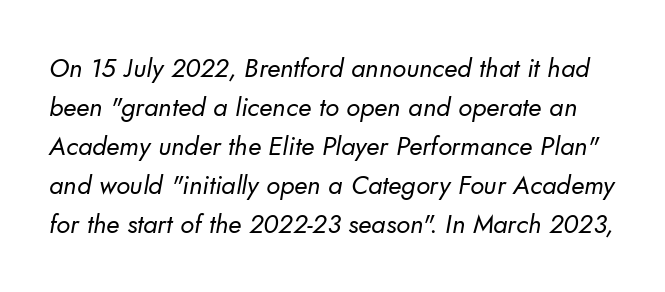
{"bold": "no", "underline": "no", "line_spacing": "normal", "line_spacing_ratio": 1.5, "letter_spacing": "normal", "letter_spacing_em": 0.0, "glyph_px": 26}
